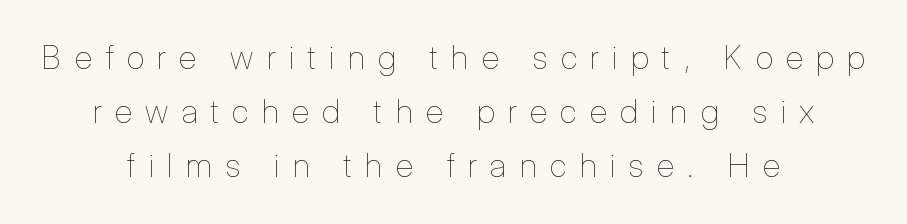
The area under the type is left untouched. Horizontal alignment here is central, giving a formal, balanced look. Line spacing here is normal. Someone cranked the tracking dial way up on this one. The characters are drawn with everyday or finer stroke widths.
